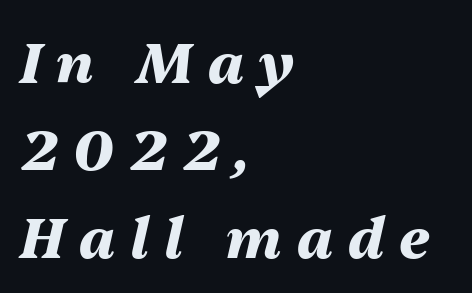
The image shows 56 px heavy type, italic (leaning right); set left-aligned, normal line spacing (1.56x), unusually wide letter spacing (+0.27 em), not underlined; medium stroke contrast and a medium x-height.
